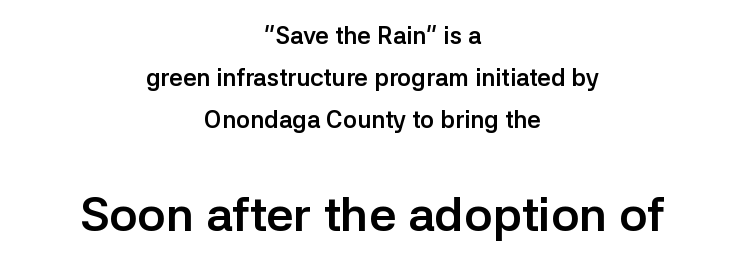
The image shows 48 px semibold sans-serif type, upright; set centered, line spacing 1.74x, normal letter spacing, not underlined; the second (bottom) block is 2.0x larger; low stroke contrast and a medium x-height.
